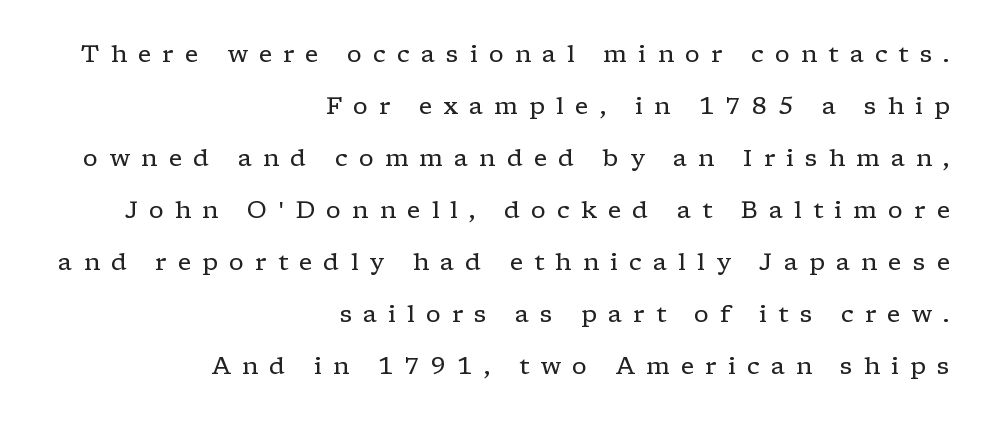
The image shows 24 px text type, upright; set right-aligned, loose line spacing (2.17x), unusually wide letter spacing (+0.46 em), not underlined.
